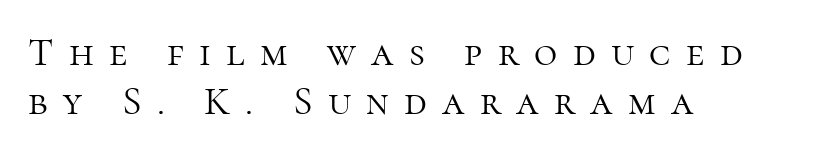
Q: Is the text bold? A: No.
Q: Is the text italic (slanted)? A: No, it is upright.
Q: Is the typeface a serif or a sans-serif typeface? A: Serif.
Q: Is the text underlined? A: No.
Q: How is the paragraph aligned? A: Left-aligned.
Q: Is the spacing between letters normal or unusually wide? A: Unusually wide.
Q: Width (condensed, normal, or wide)? A: Normal.
Q: Stroke contrast? A: High.
Q: x-height? A: Medium.
Q: Monospaced? A: No.
